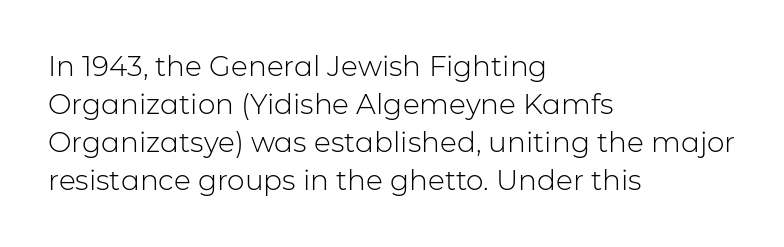
Q: Is the text bold? A: No.
Q: Is the text italic (slanted)? A: No, it is upright.
Q: Is the typeface a serif or a sans-serif typeface? A: Sans-serif.
Q: Is the text underlined? A: No.
Q: How is the paragraph aligned? A: Left-aligned.
Q: Is the spacing between letters normal or unusually wide? A: Normal.
Q: Is the spacing between lines tight, normal or loose? A: Normal.
Q: Width (condensed, normal, or wide)? A: Normal.
Q: Stroke contrast? A: Low.
Q: x-height? A: Medium.
Q: Monospaced? A: No.
